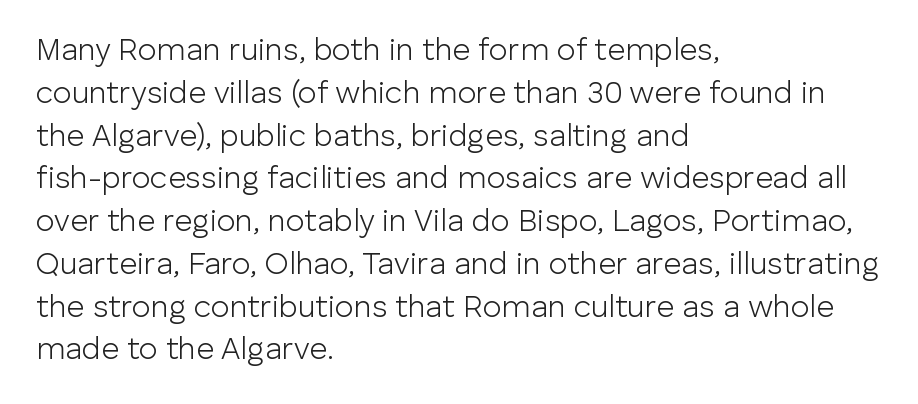
The image shows 31 px light sans-serif type, upright; set left-aligned, normal line spacing (1.38x), normal letter spacing, not underlined; low stroke contrast and a medium x-height.
